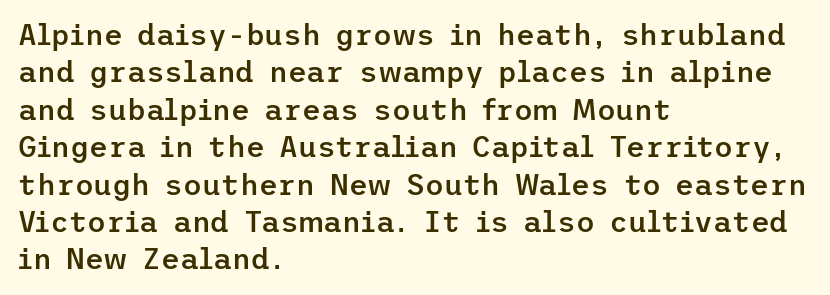
Here the glyphs are tracked normally, forming tight word shapes. Every character sits straight up, as roman type does. This rendering features lettering with no underline. The passage shown stacks its lines at a standard gap.
